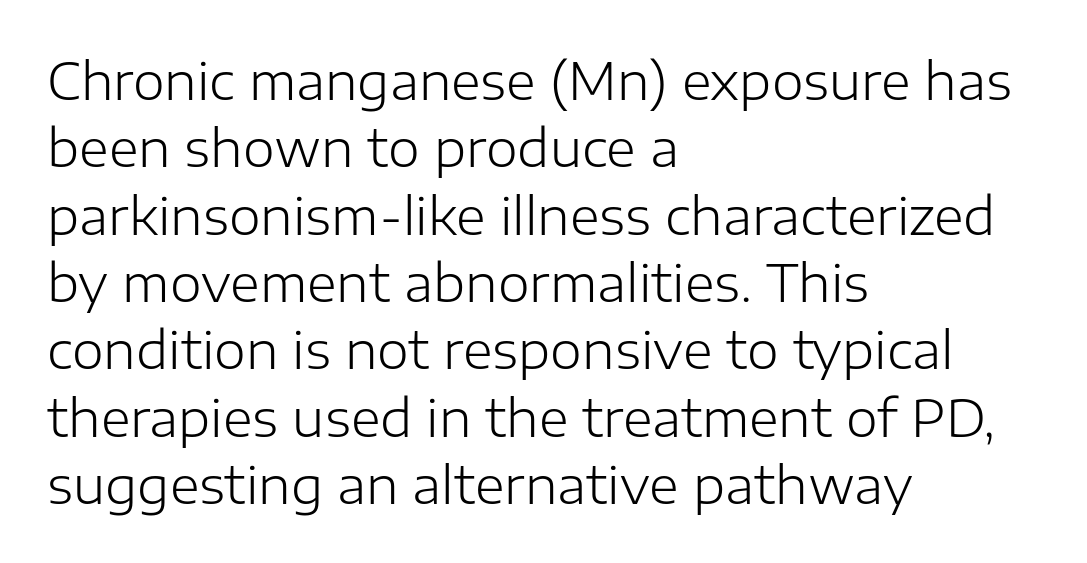
The rendering uses natural spacing where letterforms have individual widths. Decoration check: the copy has no underline. Every stem runs plumb, perpendicular to the baseline. In terms of letterspacing, this is plain default setting. Regarding serifs, this sample does without them. Honestly, the row spacing looks completely unremarkable.
